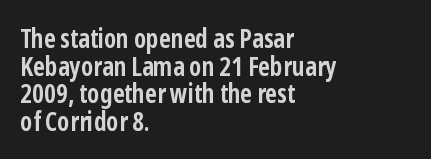
Leading is clearly below the norm, producing a dense column. Just letters on the line, the space beneath them empty. These words are printed bold, with thick strokes throughout. The lettering holds an erect, upright posture throughout. Here the glyphs are tracked normally, forming tight word shapes.
